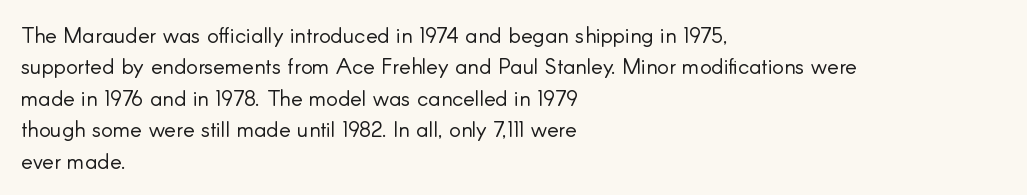
Q: Is the text bold? A: No.
Q: Is the text italic (slanted)? A: No, it is upright.
Q: Is the text underlined? A: No.
Q: How is the paragraph aligned? A: Left-aligned.
Q: Is the spacing between letters normal or unusually wide? A: Normal.
Q: Is the spacing between lines tight, normal or loose? A: Normal.
